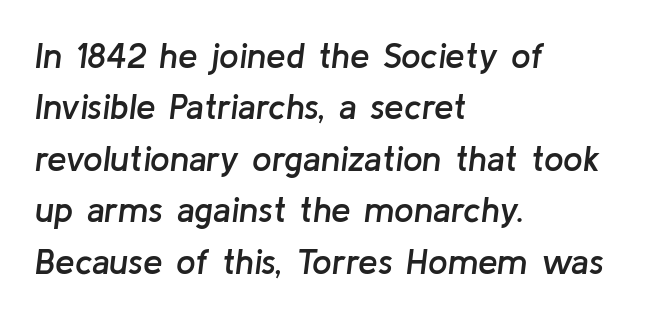
The image shows 35 px semibold type, italic (leaning right); set left-aligned, normal line spacing (1.47x), normal letter spacing, not underlined; low stroke contrast and a medium x-height.
